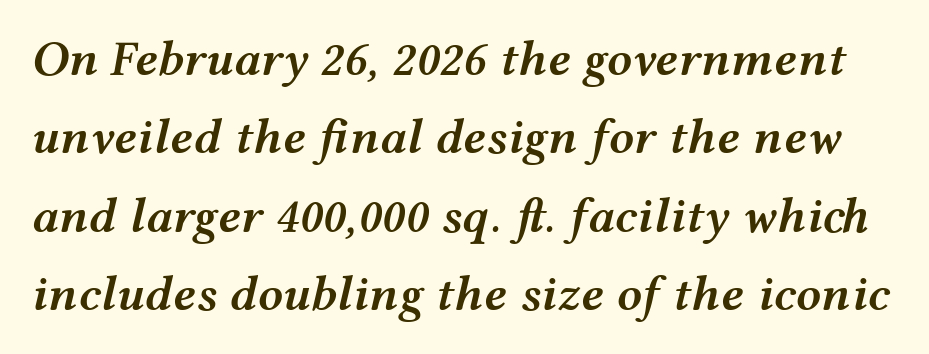
The image shows 50 px semibold, wide type, italic (leaning right); set normal line spacing (1.57x), normal letter spacing, not underlined; medium stroke contrast and a medium x-height.
